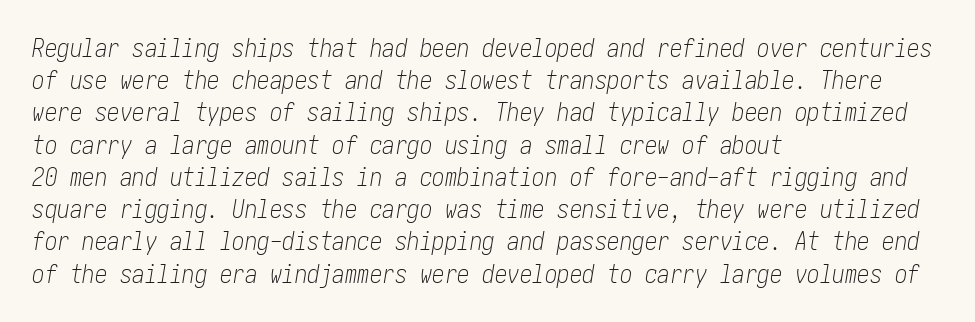
The image shows 25 px text type, italic (leaning right); set left-aligned, normal line spacing (1.29x), normal letter spacing, not underlined.
